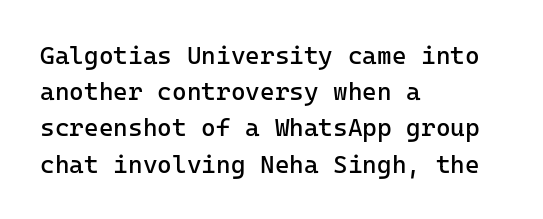
Q: Is the text bold? A: No.
Q: Is the text italic (slanted)? A: No, it is upright.
Q: Is the text underlined? A: No.
Q: How is the paragraph aligned? A: Left-aligned.
Q: Is the spacing between letters normal or unusually wide? A: Normal.
Q: Is the spacing between lines tight, normal or loose? A: Normal.
